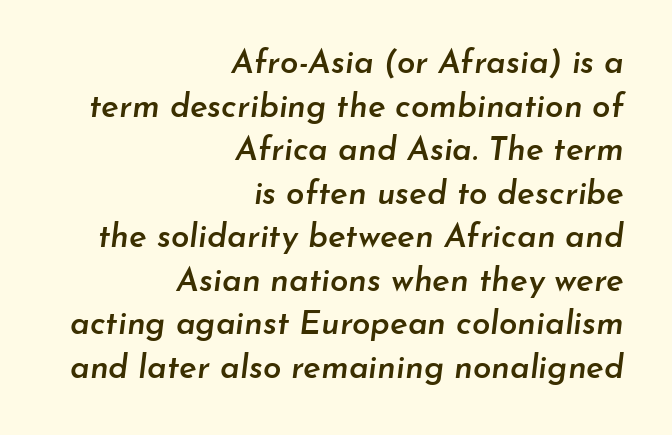
The image shows 33 px semibold type, italic (leaning right); set right-aligned, normal line spacing (1.32x), normal letter spacing, not underlined; low stroke contrast and a small x-height.
